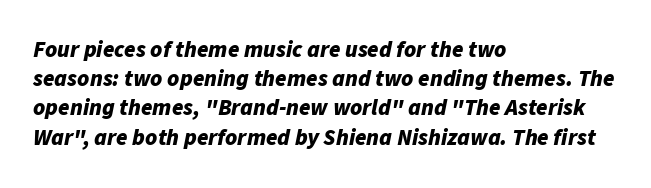
Q: Is the text bold? A: Yes.
Q: Is the text italic (slanted)? A: Yes, it leans right by about 11 degrees.
Q: Is the text underlined? A: No.
Q: How is the paragraph aligned? A: Left-aligned.
Q: Is the spacing between letters normal or unusually wide? A: Normal.
Q: Is the spacing between lines tight, normal or loose? A: Normal.
